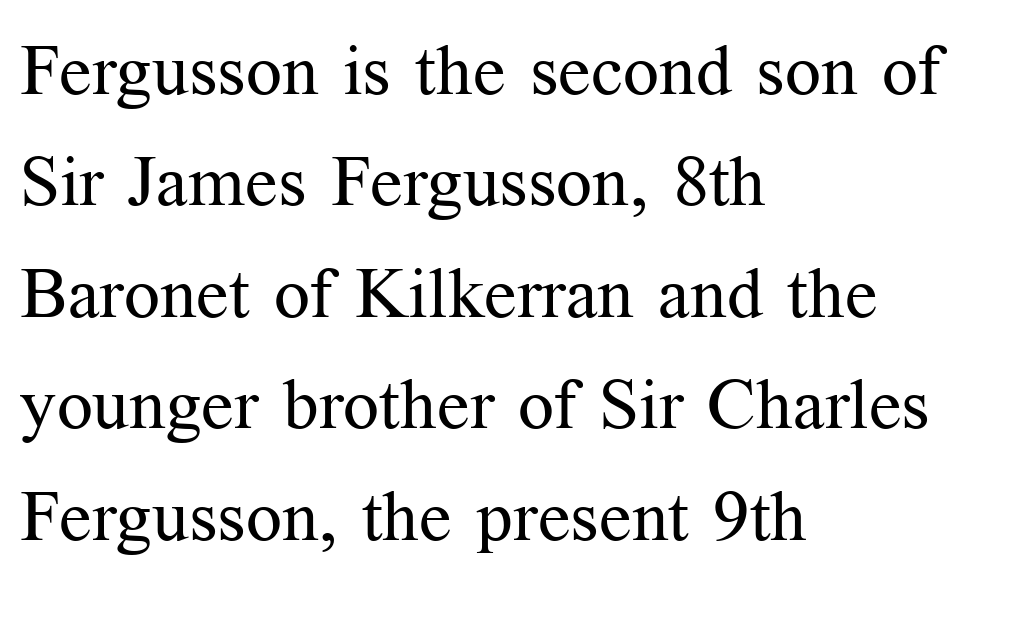
Q: Is the text bold? A: No.
Q: Is the text italic (slanted)? A: No, it is upright.
Q: Is the typeface a serif or a sans-serif typeface? A: Serif.
Q: Is the text underlined? A: No.
Q: How is the paragraph aligned? A: Left-aligned.
Q: Is the spacing between letters normal or unusually wide? A: Normal.
Q: Is the spacing between lines tight, normal or loose? A: Normal.
Q: Width (condensed, normal, or wide)? A: Normal.
Q: Stroke contrast? A: Medium.
Q: x-height? A: Medium.
Q: Monospaced? A: No.
